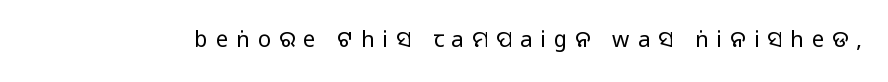
{"italic": "no", "underline": "no", "letter_spacing": "wide", "letter_spacing_em": 0.36, "glyph_px": 22}
